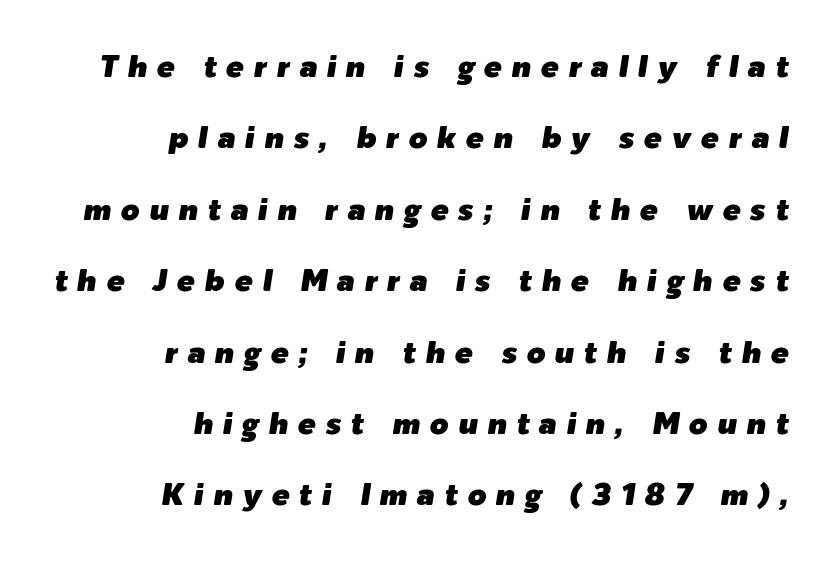
Q: Is the text italic (slanted)? A: Yes, it leans right by about 9 degrees.
Q: Is the text underlined? A: No.
Q: How is the paragraph aligned? A: Right-aligned.
Q: Is the spacing between letters normal or unusually wide? A: Unusually wide.
Q: Is the spacing between lines tight, normal or loose? A: Loose.
Q: Width (condensed, normal, or wide)? A: Normal.
Q: Stroke contrast? A: Low.
Q: x-height? A: Medium.
Q: Monospaced? A: No.
